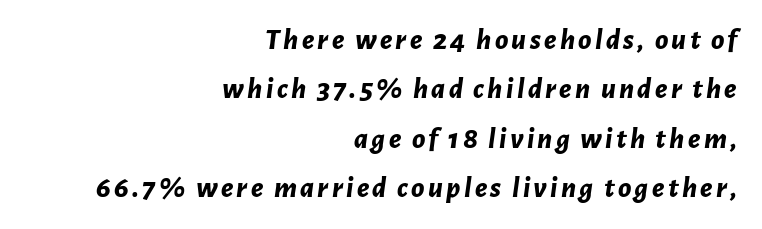
{"italic": "yes", "lean": "right", "slant_degrees": 7, "bold": "yes", "weight": "bold", "width": "normal", "stroke_contrast": "low", "x_height": "medium", "monospaced": "no", "underline": "no", "align": "right", "line_spacing": "normal", "line_spacing_ratio": 1.65, "glyph_px": 30}
